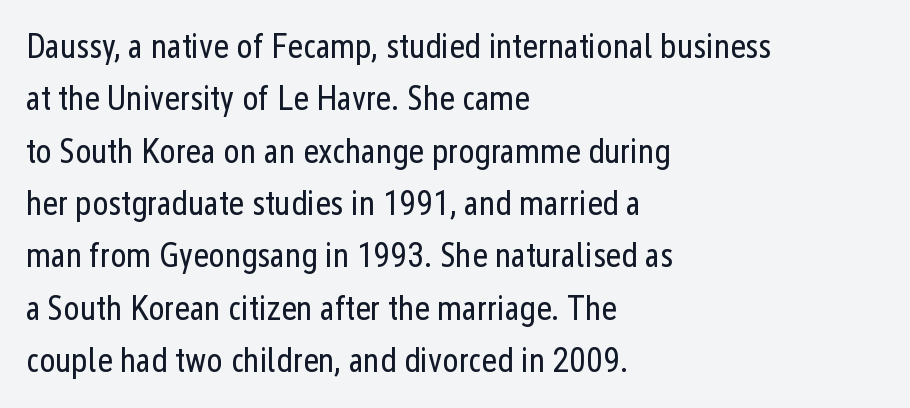
It's the straight-up-and-down kind of type. This rendering uses left alignment, leaving the right contour irregular. Varying glyph widths throughout — classic text-font behaviour. The strokes are not fattened; the text isn't bold.
